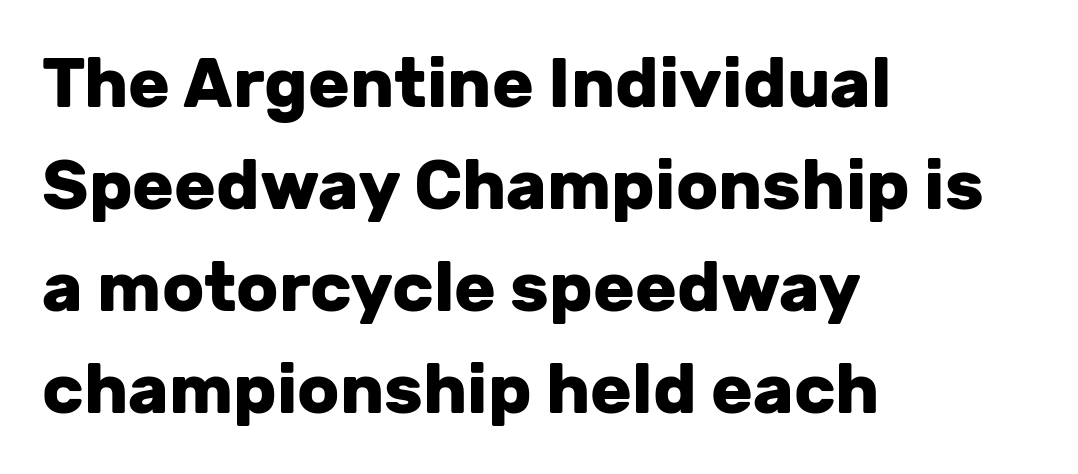
{"serif": "no", "italic": "no", "bold": "yes", "weight": "heavy", "width": "normal", "stroke_contrast": "low", "x_height": "medium", "monospaced": "no", "underline": "no", "align": "left", "line_spacing": "normal", "line_spacing_ratio": 1.48, "letter_spacing": "normal", "letter_spacing_em": 0.0, "glyph_px": 69}
